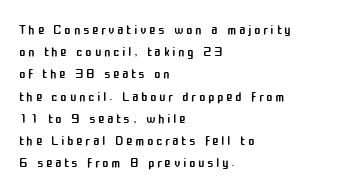
Any mark beneath the type? The region is blank. Every row of glyphs begins at an identical x-position on the left. Stems and bowls with no extra thickness — not bold. Posture: upright roman.
